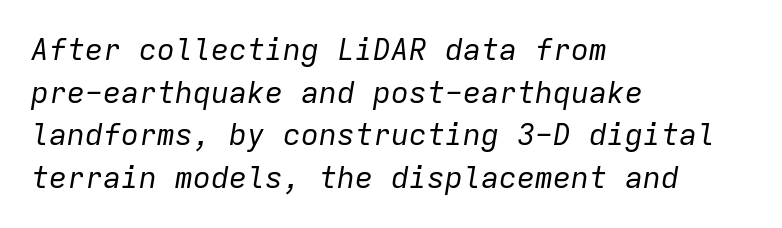
{"italic": "yes", "lean": "right", "slant_degrees": 9, "bold": "no", "weight": "regular", "width": "normal", "stroke_contrast": "low", "x_height": "medium", "monospaced": "yes", "underline": "no", "align": "left", "line_spacing": "normal", "line_spacing_ratio": 1.42, "letter_spacing": "normal", "letter_spacing_em": 0.0, "glyph_px": 30}
